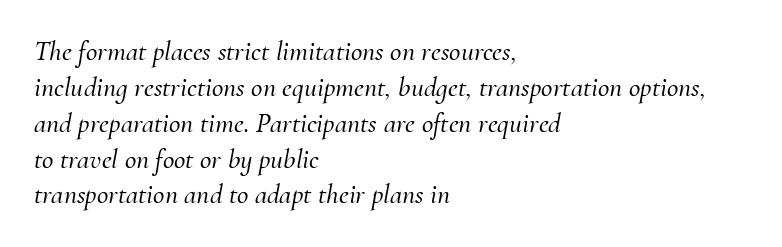
The image shows 28 px serif type, italic (leaning right); set left-aligned, normal line spacing (1.28x), normal letter spacing, not underlined; medium stroke contrast and a small x-height.
